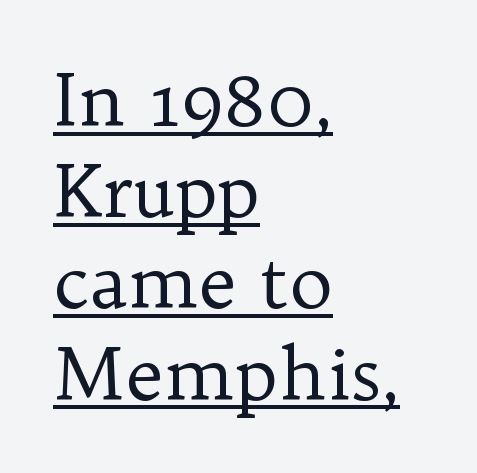
The letterforms sit shoulder to shoulder at normal distance. Stem width sits at or under what a default text font uses. Vertically, the passage feels balanced, rows spaced as you'd expect. The letters advance in unequal steps, a hallmark of proportional type.
